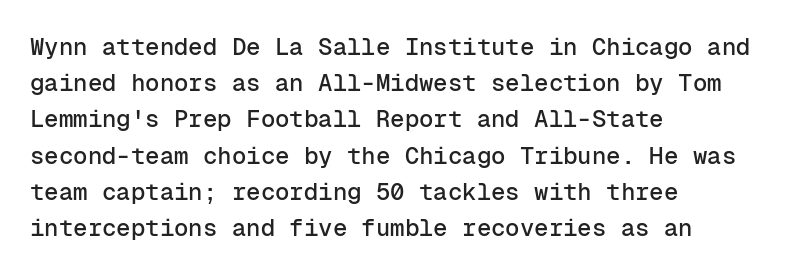
Leading: standard. Ascenders rise straight up at ninety degrees. Nobody drew a line under any word here. Here the glyphs are tracked normally, forming tight word shapes. All the whitespace from short lines collects on the right.
